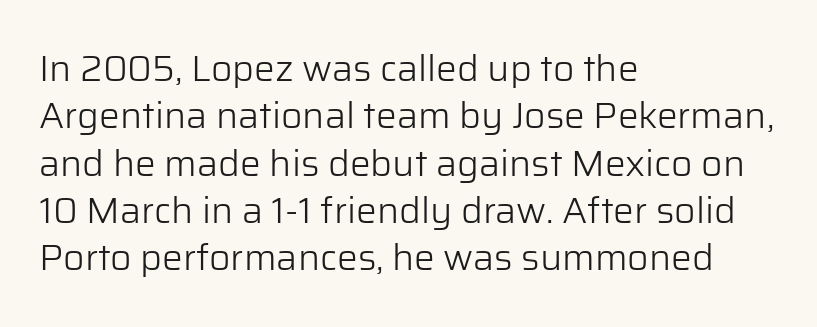
Q: Is the text bold? A: No.
Q: Is the text italic (slanted)? A: No, it is upright.
Q: Is the typeface a serif or a sans-serif typeface? A: Sans-serif.
Q: Is the text underlined? A: No.
Q: How is the paragraph aligned? A: Left-aligned.
Q: Is the spacing between letters normal or unusually wide? A: Normal.
Q: Is the spacing between lines tight, normal or loose? A: Normal.
Q: Width (condensed, normal, or wide)? A: Normal.
Q: Stroke contrast? A: Low.
Q: x-height? A: Medium.
Q: Monospaced? A: No.
